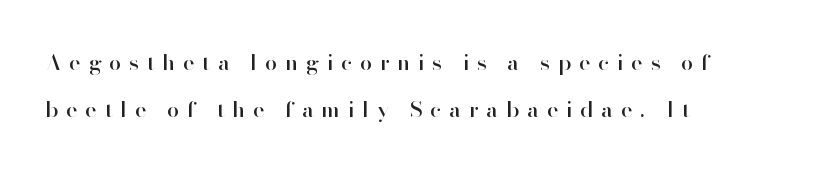
Unmarked baselines from the first word to the last. Vertical strokes here are truly vertical. The paragraph has a hard left edge and a soft right edge. In terms of leading, this rendering errs on the spacious side. Students, note that the glyphs here are deliberately spaced far apart.
